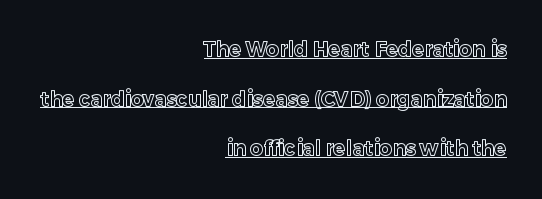
The compositor pushed each line to the right boundary. Tall strokes in this sample are plumb rather than angled. Quick note: underline on. Is the letter spacing exaggerated? No — it looks like the ordinary default. This sample trades compactness for vertical openness between lines.
